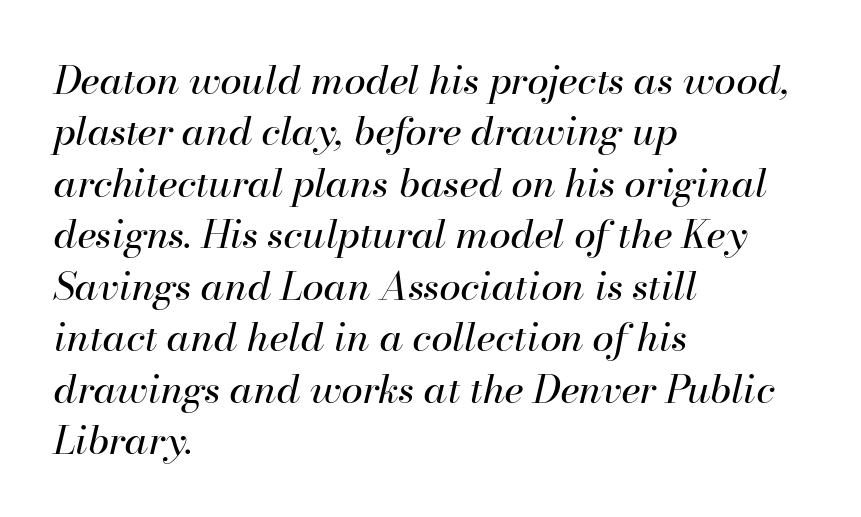
Q: Is the text bold? A: No.
Q: Is the text italic (slanted)? A: Yes, it leans right by about 13 degrees.
Q: Is the text underlined? A: No.
Q: How is the paragraph aligned? A: Left-aligned.
Q: Is the spacing between letters normal or unusually wide? A: Normal.
Q: Is the spacing between lines tight, normal or loose? A: Normal.
Q: Width (condensed, normal, or wide)? A: Normal.
Q: Stroke contrast? A: High.
Q: x-height? A: Small.
Q: Monospaced? A: No.
